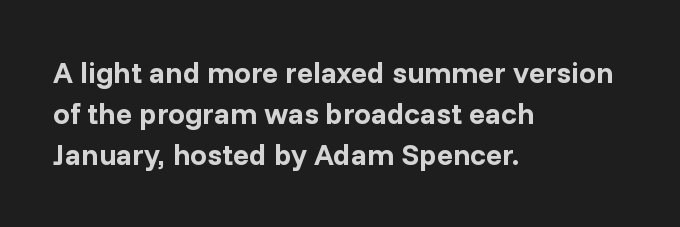
{"serif": "no", "italic": "no", "bold": "yes", "weight": "bold", "width": "normal", "stroke_contrast": "low", "x_height": "medium", "monospaced": "no", "underline": "no", "align": "left", "line_spacing": "normal", "line_spacing_ratio": 1.37, "letter_spacing": "normal", "letter_spacing_em": 0.0, "glyph_px": 30}
